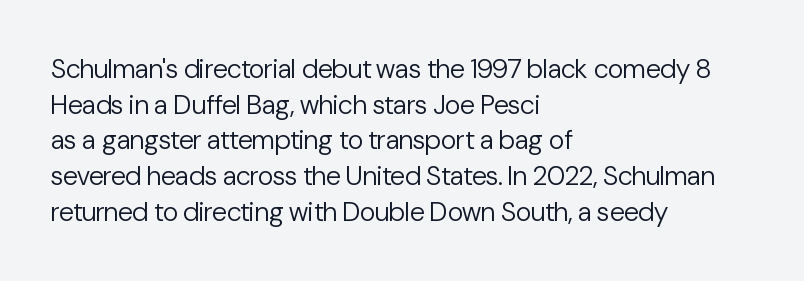
The image shows 27 px text type, upright; set left-aligned, normal line spacing (1.32x), normal letter spacing, not underlined.
